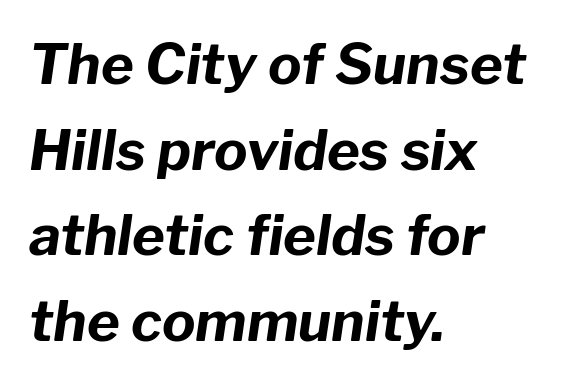
The image shows 56 px bold type, italic (leaning right); set left-aligned, normal line spacing (1.53x), normal letter spacing, not underlined; low stroke contrast and a medium x-height.
